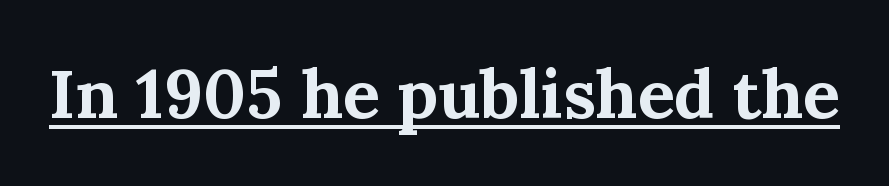
Q: Is the text bold? A: Yes.
Q: Is the text italic (slanted)? A: No, it is upright.
Q: Is the typeface a serif or a sans-serif typeface? A: Serif.
Q: Is the text underlined? A: Yes.
Q: Is the spacing between letters normal or unusually wide? A: Normal.
Q: Width (condensed, normal, or wide)? A: Normal.
Q: Stroke contrast? A: Medium.
Q: x-height? A: Medium.
Q: Monospaced? A: No.
